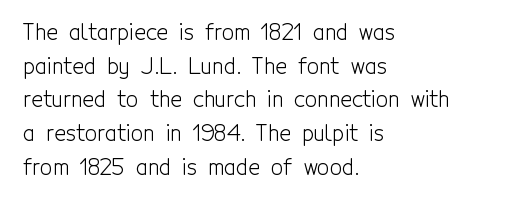
The image shows 22 px text type, upright; set left-aligned, normal line spacing (1.53x), normal letter spacing, not underlined.
